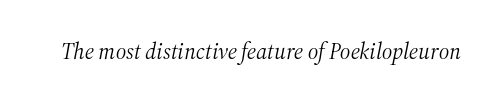
The image shows 23 px text type, italic (leaning right); set normal letter spacing, not underlined.
